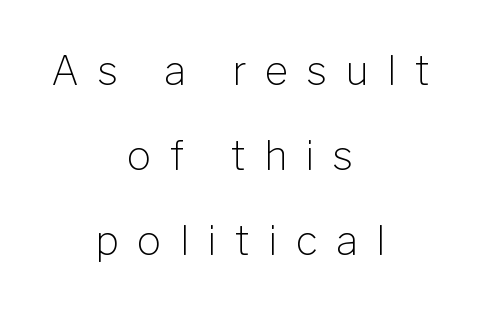
The image shows 40 px light sans-serif type, upright; set centered, loose line spacing (2.12x), unusually wide letter spacing (+0.47 em), not underlined; low stroke contrast and a medium x-height.
